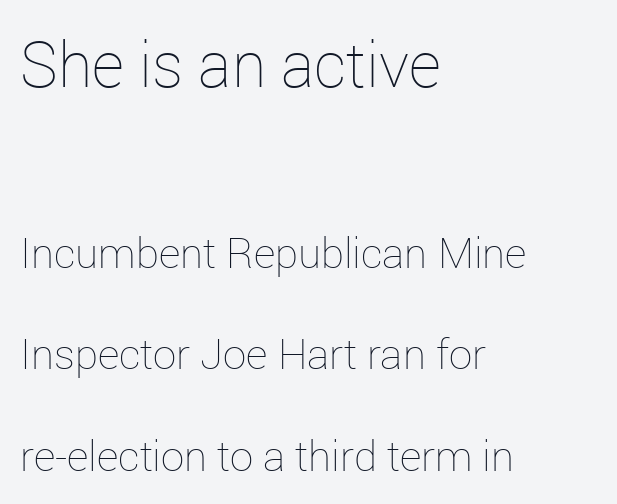
{"italic": "no", "bold": "no", "weight": "thin", "width": "normal", "stroke_contrast": "low", "x_height": "medium", "monospaced": "no", "underline": "no", "align": "left", "line_spacing": "loose", "line_spacing_ratio": 2.42, "letter_spacing": "normal", "letter_spacing_em": 0.0, "larger_block": "first", "size_ratio": 1.5, "glyph_px": 63}
